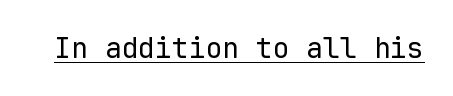
Typographically, this falls in the sans-serif category. This is underlined copy, the kind a proofreader might mark for attention. Here the designer chose a console-style face with uniform glyph widths. Style check: upright.
